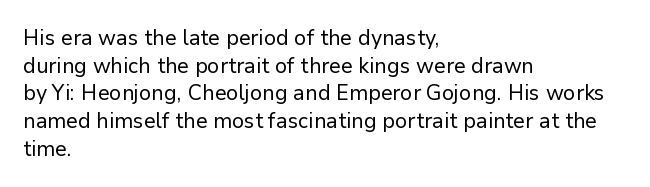
The image shows 21 px text type, upright; set left-aligned, normal line spacing (1.32x), normal letter spacing, not underlined.
